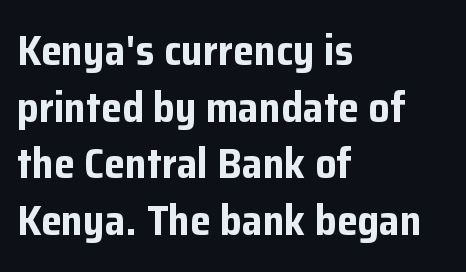
Is this a fixed-width face? No — the glyphs have proportional, varying widths. A bare baseline throughout the passage. You could call the tracking neutral — neither tight nor loose. Rendered with straight, roman letterforms.
